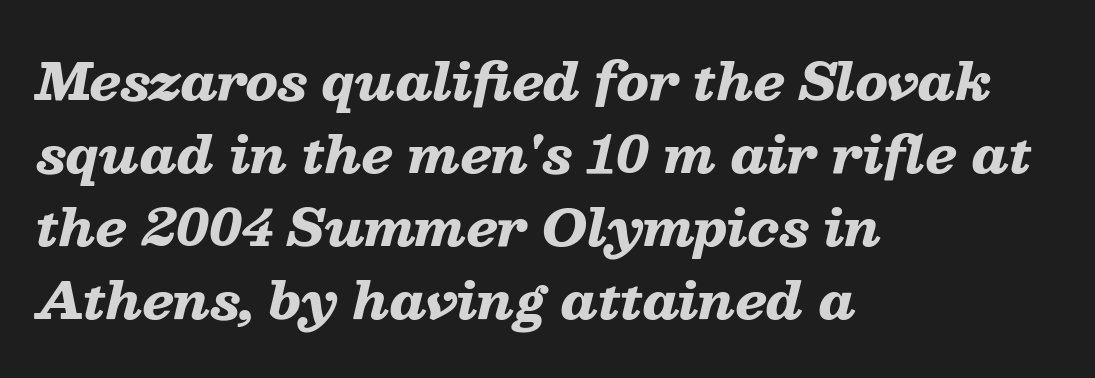
{"italic": "yes", "lean": "right", "slant_degrees": 13, "bold": "yes", "weight": "heavy", "width": "wide", "stroke_contrast": "low", "x_height": "medium", "monospaced": "no", "underline": "no", "align": "left", "line_spacing": "normal", "line_spacing_ratio": 1.46, "letter_spacing": "normal", "letter_spacing_em": 0.0, "glyph_px": 50}
